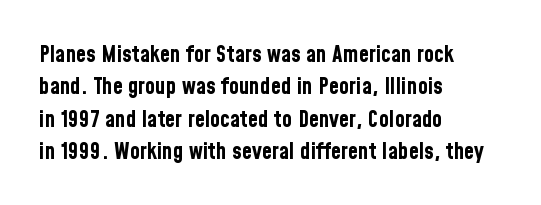
Q: Is the text bold? A: Yes.
Q: Is the text italic (slanted)? A: No, it is upright.
Q: Is the text underlined? A: No.
Q: How is the paragraph aligned? A: Left-aligned.
Q: Is the spacing between letters normal or unusually wide? A: Normal.
Q: Is the spacing between lines tight, normal or loose? A: Normal.
